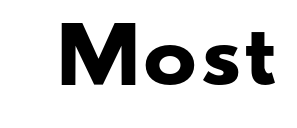
Has an underline been added? It has not. Are there feet on the stems? There aren't — it's a sans. These lines keep a tight, regular rhythm from letter to letter. The rendering uses a bold face; every stroke is thick and dark. Do the characters align in a grid? No, the font is proportional.
